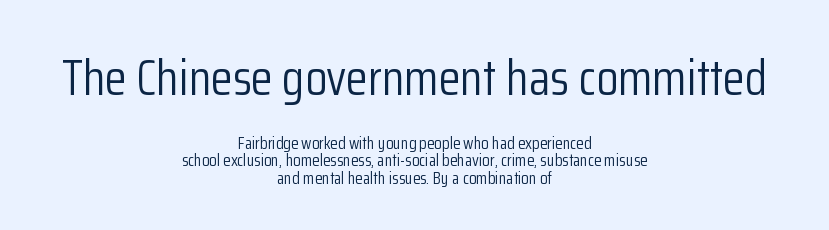
Whoever set this made the first block the dominant, larger element. These lines huddle together more closely than default settings would place them. No italicization has been applied; the sample stays upright. Check under the words: just untouched page. The typeface has the unassuming heft of standard copy or less. Caption: multi-line text, centered on the measure.
